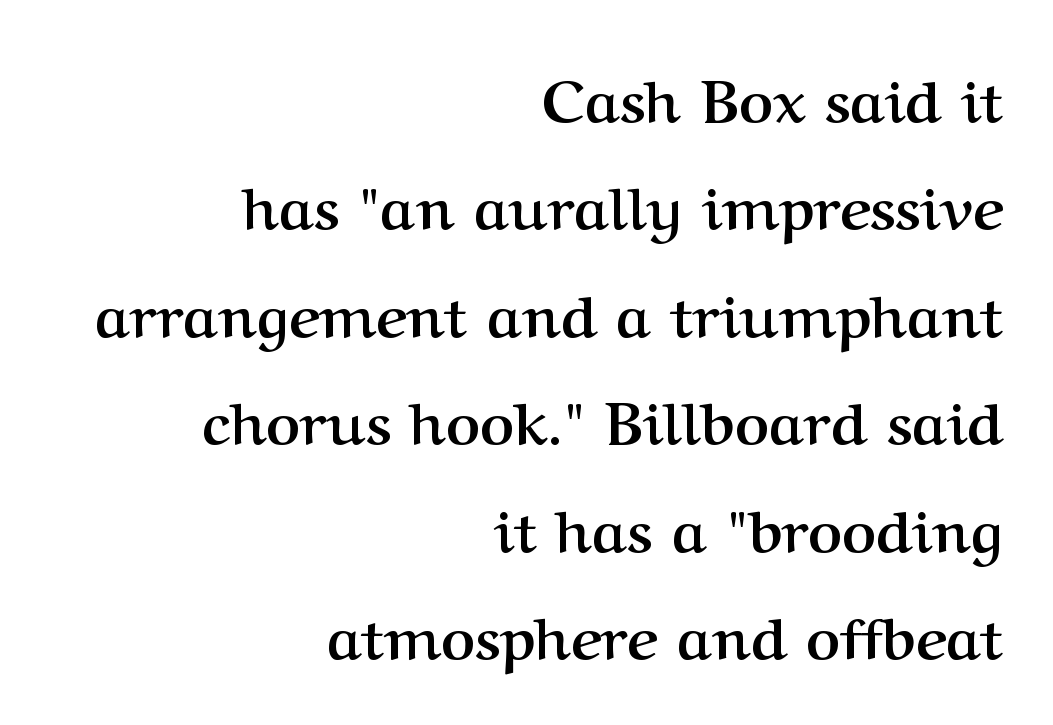
Q: Is the text bold? A: Yes.
Q: Is the text italic (slanted)? A: No, it is upright.
Q: Is the typeface a serif or a sans-serif typeface? A: Serif.
Q: Is the text underlined? A: No.
Q: How is the paragraph aligned? A: Right-aligned.
Q: Is the spacing between letters normal or unusually wide? A: Normal.
Q: Width (condensed, normal, or wide)? A: Normal.
Q: Stroke contrast? A: Medium.
Q: x-height? A: Medium.
Q: Monospaced? A: No.
